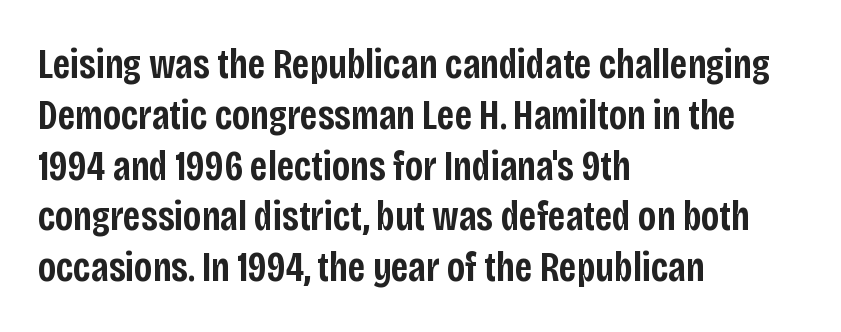
{"serif": "no", "italic": "no", "bold": "semi", "weight": "semibold", "width": "condensed", "stroke_contrast": "low", "x_height": "large", "monospaced": "no", "underline": "no", "align": "left", "line_spacing_ratio": 1.21, "letter_spacing": "normal", "letter_spacing_em": 0.0, "glyph_px": 42}
